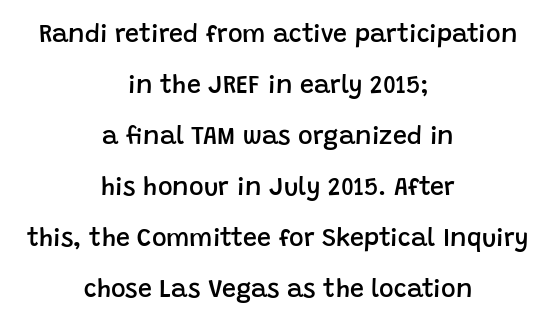
{"italic": "no", "bold": "semi", "underline": "no", "align": "center", "line_spacing": "loose", "line_spacing_ratio": 2.04, "letter_spacing": "normal", "letter_spacing_em": 0.0, "glyph_px": 25}
